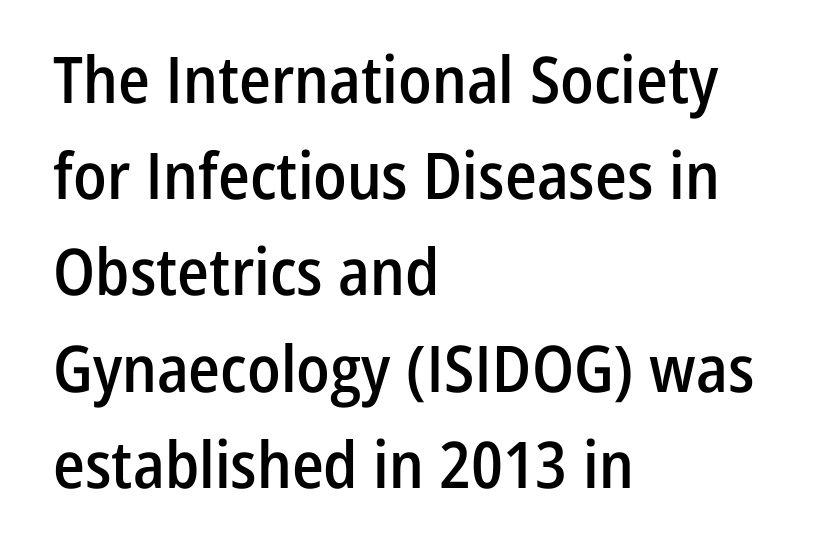
The image shows 65 px semibold, condensed sans-serif type, upright; set left-aligned, normal line spacing (1.48x), normal letter spacing, not underlined; low stroke contrast and a medium x-height.
